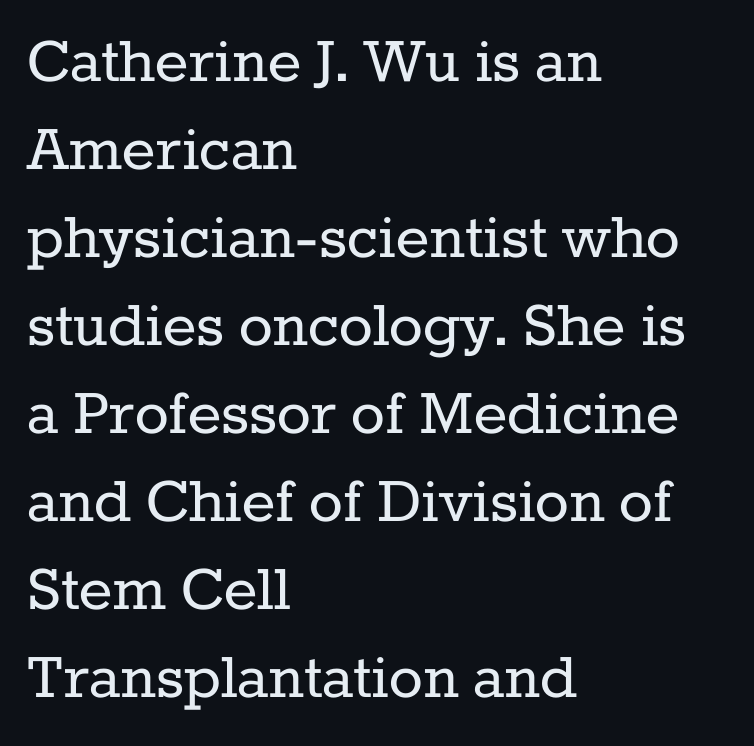
The image shows 71 px regular-weight serif type, upright; set left-aligned, line spacing 1.24x, normal letter spacing, not underlined; low stroke contrast and a medium x-height.
